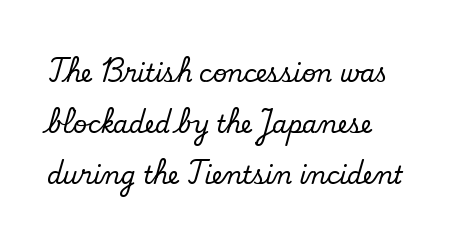
Q: Is the text italic (slanted)? A: Yes.
Q: Is the text underlined? A: No.
Q: How is the paragraph aligned? A: Left-aligned.
Q: Is the spacing between letters normal or unusually wide? A: Normal.
Q: Is the spacing between lines tight, normal or loose? A: Loose.
